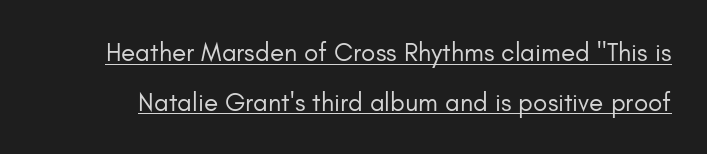
Has an underline been added? It has. These lines were composed using upright roman letters. Short note: letters normally spaced. The characters are drawn with everyday or finer stroke widths. The block of text is sparse from top to bottom, with ample space between rows.
